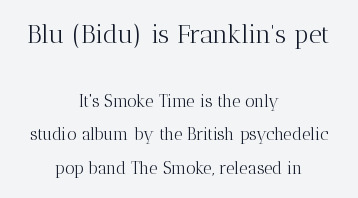
The string is rendered with underlining switched off. Stems here are at most as thick as an everyday book face. The passage shown begins with its larger block and ends with its smaller one. Posture: straight, roman, zero tilt. Glyph-to-glyph distance matches everyday printed text.
